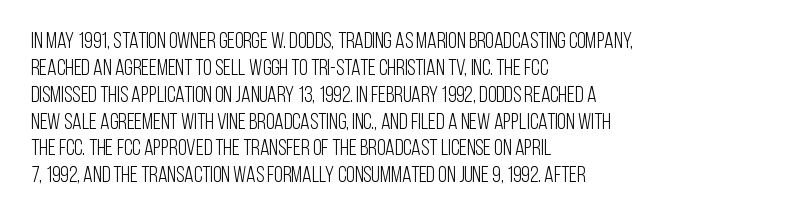
Q: Is the text bold? A: No.
Q: Is the text italic (slanted)? A: No, it is upright.
Q: Is the text underlined? A: No.
Q: How is the paragraph aligned? A: Left-aligned.
Q: Is the spacing between letters normal or unusually wide? A: Normal.
